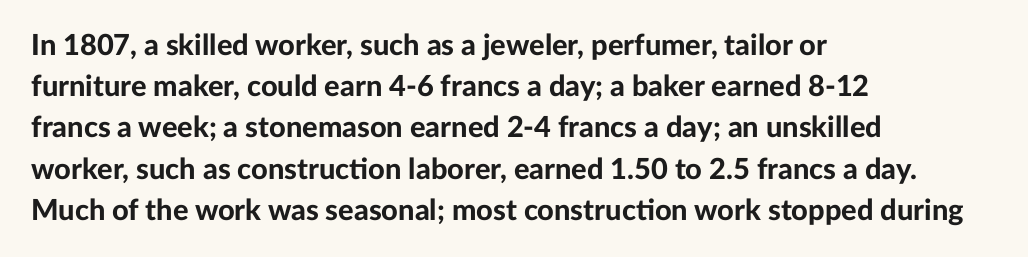
{"serif": "no", "italic": "no", "bold": "yes", "weight": "bold", "width": "normal", "stroke_contrast": "low", "x_height": "medium", "monospaced": "no", "underline": "no", "align": "left", "line_spacing": "normal", "line_spacing_ratio": 1.42, "letter_spacing": "normal", "letter_spacing_em": 0.0, "glyph_px": 29}
